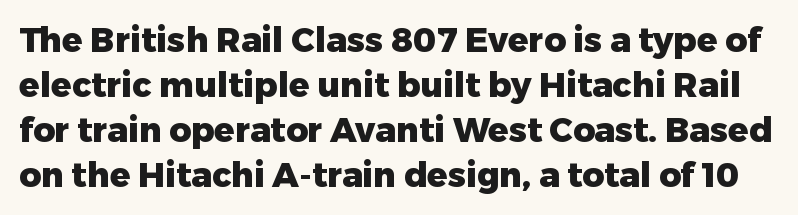
The image shows 34 px heavy sans-serif type, upright; set normal line spacing (1.32x), normal letter spacing, not underlined; low stroke contrast and a medium x-height.
